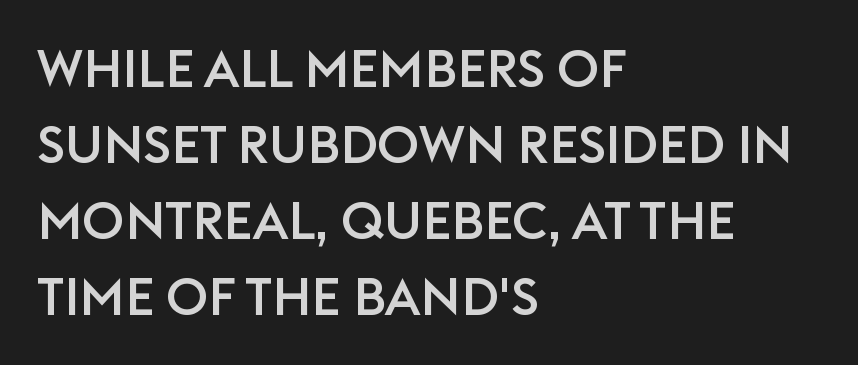
Check where the strokes stop: nothing finishes them off — pure sans. Every stem runs plumb, perpendicular to the baseline. The passage shown is typed in a proportional face where columns would drift. The typesetter chose a ragged-right arrangement here. No extra tracking has been applied to these lines.
